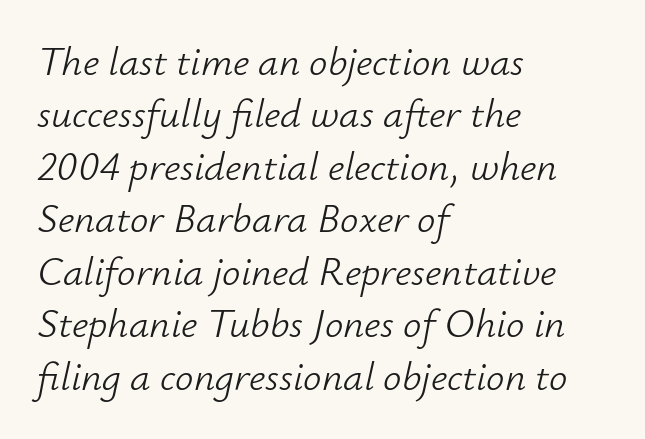
Q: Is the text bold? A: No.
Q: Is the text italic (slanted)? A: Yes, it leans right by about 12 degrees.
Q: Is the text underlined? A: No.
Q: How is the paragraph aligned? A: Left-aligned.
Q: Is the spacing between letters normal or unusually wide? A: Normal.
Q: Is the spacing between lines tight, normal or loose? A: Normal.
Q: Width (condensed, normal, or wide)? A: Normal.
Q: Stroke contrast? A: Low.
Q: x-height? A: Small.
Q: Monospaced? A: No.
